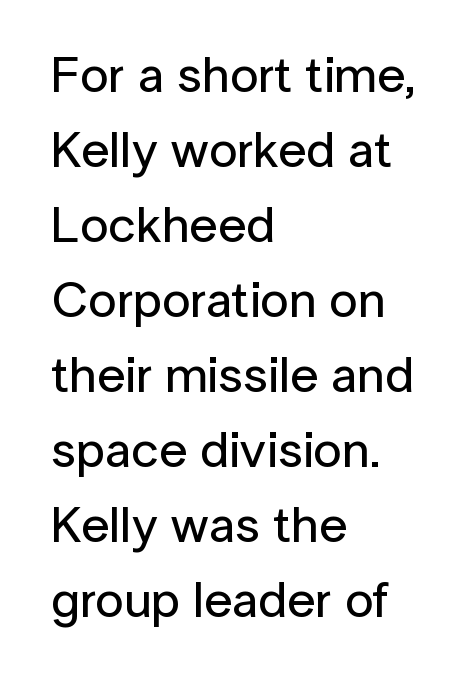
Every row of glyphs begins at an identical x-position on the left. What kind of face is this? One without serifs — a sans. Short note: letters normally spaced. What's the leading like? Ordinary, nothing unusual. The face used here is proportionally spaced, like ordinary book or web type. The specimen reads as upright at a glance.
